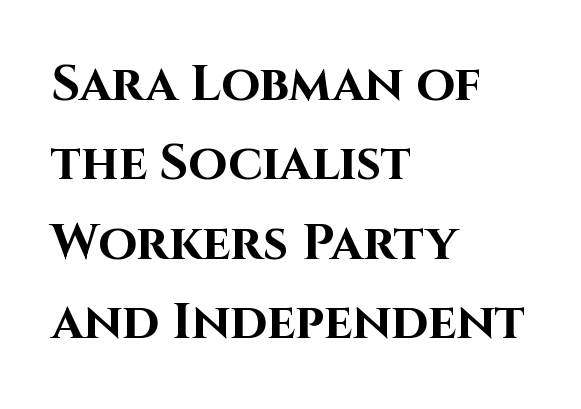
{"serif": "no", "italic": "no", "bold": "yes", "weight": "bold", "width": "normal", "stroke_contrast": "high", "x_height": "large", "monospaced": "no", "underline": "no", "align": "left", "line_spacing": "normal", "line_spacing_ratio": 1.59, "letter_spacing": "normal", "letter_spacing_em": 0.0, "glyph_px": 50}
